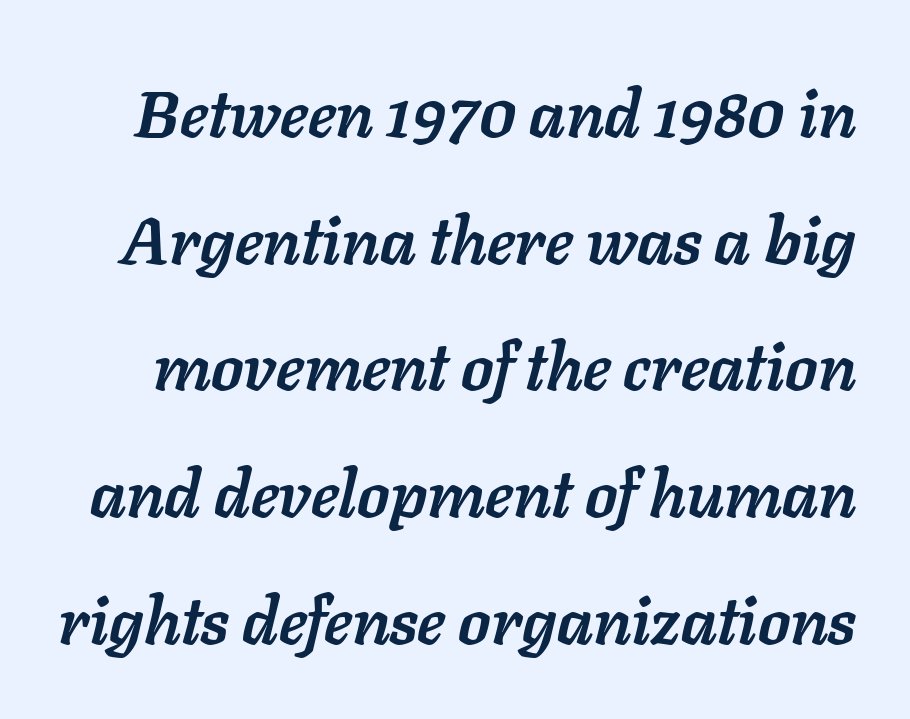
{"italic": "yes", "lean": "right", "slant_degrees": 11, "bold": "yes", "weight": "semibold", "width": "normal", "stroke_contrast": "low", "x_height": "medium", "monospaced": "no", "underline": "no", "line_spacing": "loose", "line_spacing_ratio": 1.92, "letter_spacing": "normal", "letter_spacing_em": 0.0, "glyph_px": 66}
